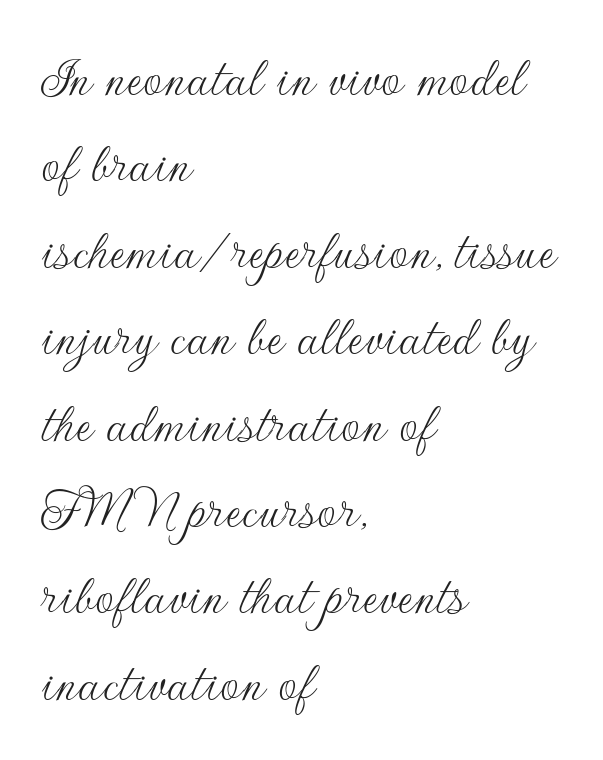
Q: Is the text bold? A: No.
Q: Is the text italic (slanted)? A: Yes.
Q: Is the typeface a serif or a sans-serif typeface? A: Sans-serif.
Q: Is the text underlined? A: No.
Q: How is the paragraph aligned? A: Left-aligned.
Q: Is the spacing between letters normal or unusually wide? A: Normal.
Q: Is the spacing between lines tight, normal or loose? A: Normal.
Q: Width (condensed, normal, or wide)? A: Normal.
Q: Stroke contrast? A: Low.
Q: x-height? A: Small.
Q: Monospaced? A: No.
